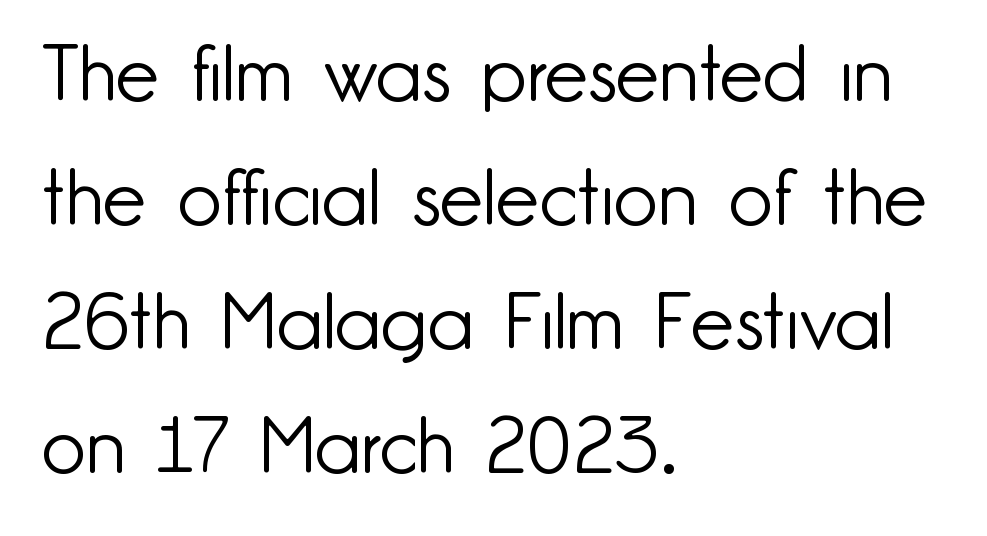
The typesetter chose a ragged-right arrangement here. This is roman type, the default non-slanted kind. A sans-serif font was chosen for this passage. Think of a printed novel: that variable character pitch is what you see here. Leading matches the norm, producing a regular column.
